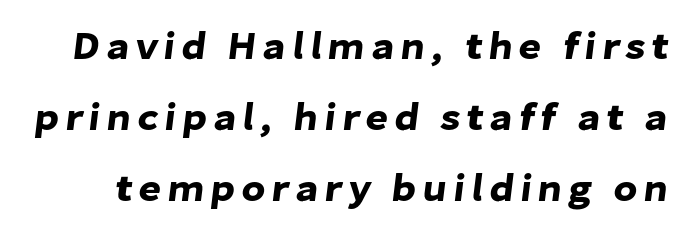
The image shows 39 px sans-serif type; set line spacing 1.82x, not underlined; low stroke contrast and a medium x-height.
